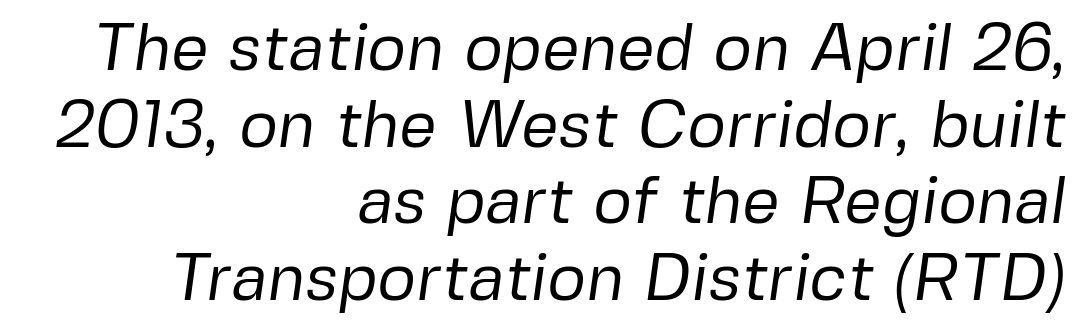
{"serif": "no", "bold": "no", "weight": "regular", "width": "normal", "stroke_contrast": "low", "x_height": "medium", "monospaced": "no", "underline": "no", "align": "right", "line_spacing_ratio": 1.16, "letter_spacing": "normal", "letter_spacing_em": 0.0, "glyph_px": 66}
